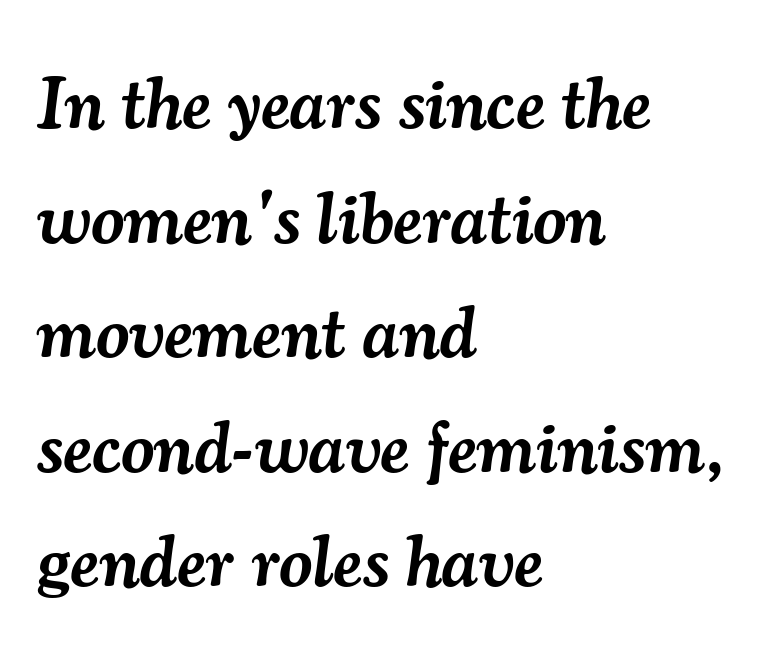
{"serif": "yes", "italic": "yes", "lean": "right", "slant_degrees": 7, "bold": "semi", "weight": "semibold", "width": "normal", "stroke_contrast": "medium", "x_height": "small", "monospaced": "no", "underline": "no", "align": "left", "line_spacing": "normal", "line_spacing_ratio": 1.57, "letter_spacing": "normal", "letter_spacing_em": 0.0, "glyph_px": 73}
